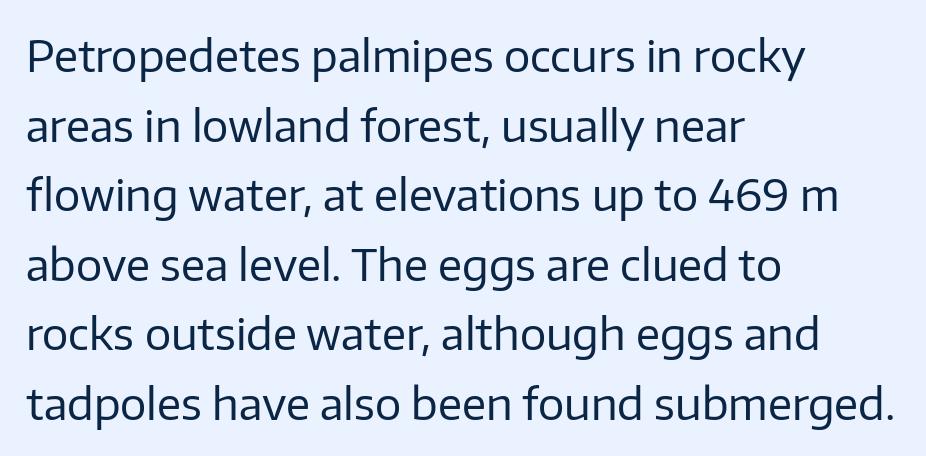
The image shows 44 px regular-weight sans-serif type, upright; set left-aligned, normal line spacing (1.58x), normal letter spacing, not underlined; low stroke contrast and a medium x-height.
